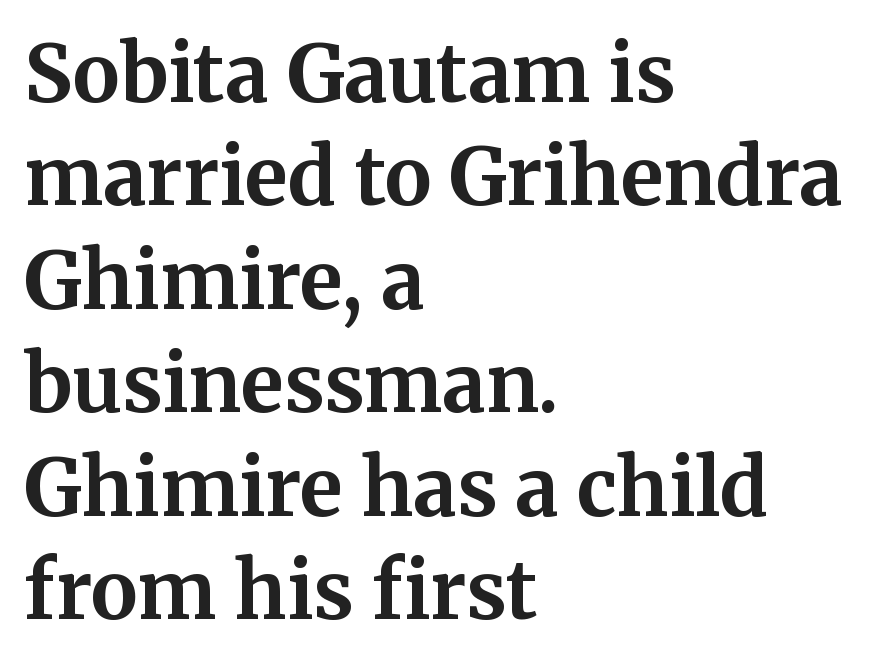
{"serif": "yes", "italic": "no", "bold": "yes", "weight": "bold", "width": "normal", "stroke_contrast": "medium", "x_height": "medium", "monospaced": "no", "underline": "no", "align": "left", "line_spacing": "normal", "line_spacing_ratio": 1.31, "letter_spacing": "normal", "letter_spacing_em": 0.0, "glyph_px": 79}
